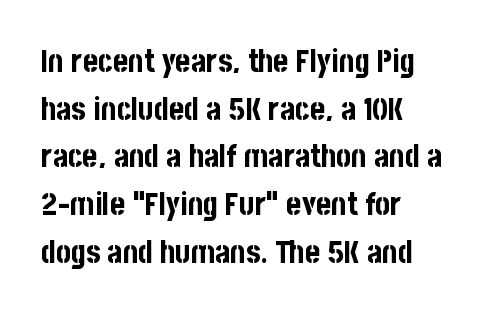
{"serif": "no", "italic": "no", "bold": "yes", "weight": "bold", "width": "condensed", "stroke_contrast": "low", "x_height": "large", "monospaced": "no", "underline": "no", "align": "left", "line_spacing": "normal", "line_spacing_ratio": 1.49, "letter_spacing": "normal", "letter_spacing_em": 0.0, "glyph_px": 32}
